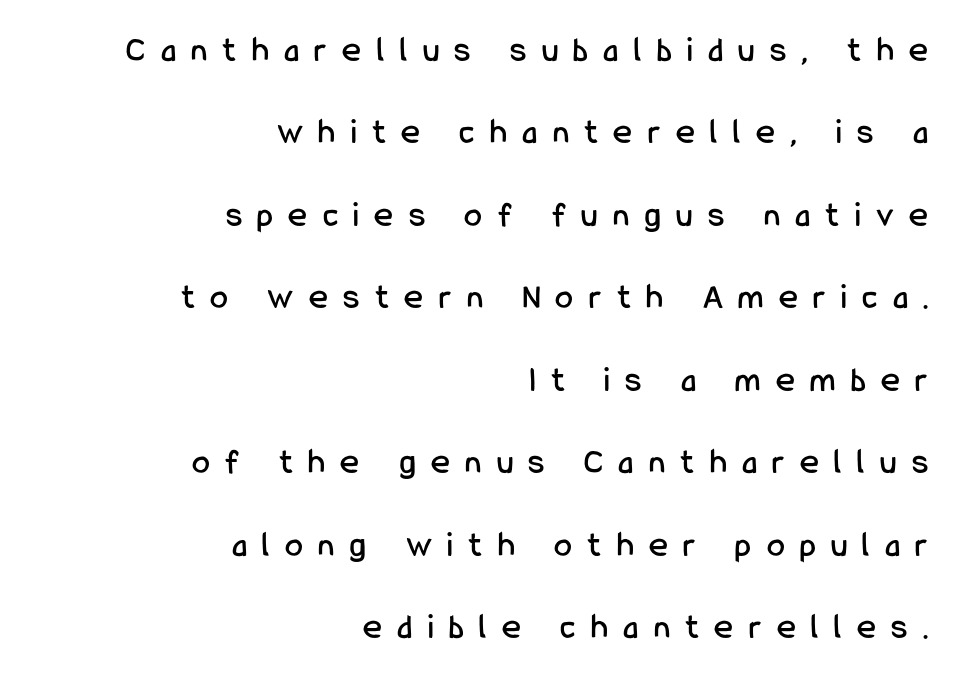
{"serif": "no", "italic": "no", "width": "condensed", "stroke_contrast": "low", "x_height": "medium", "monospaced": "no", "underline": "no", "align": "right", "line_spacing": "loose", "line_spacing_ratio": 2.29, "letter_spacing": "wide", "letter_spacing_em": 0.43, "glyph_px": 36}
